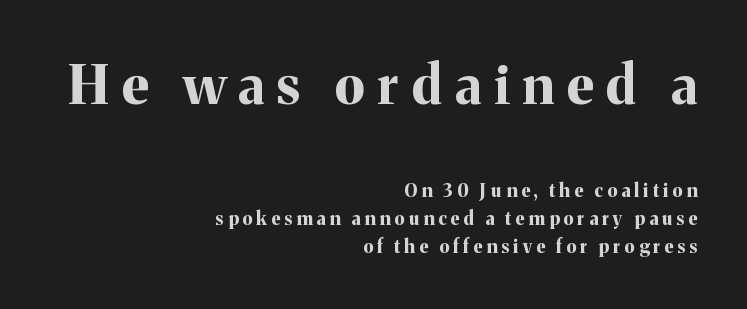
The image shows 54 px bold serif type, upright; set right-aligned, normal line spacing (1.58x), unusually wide letter spacing (+0.24 em), not underlined; the first (top) block is 3.0x larger; medium stroke contrast and a medium x-height.
